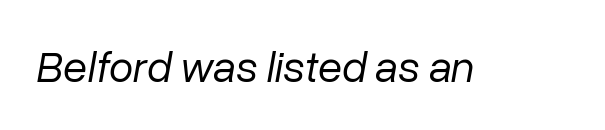
The image shows 44 px regular-weight type, italic (leaning right); set normal letter spacing, not underlined; low stroke contrast and a medium x-height.
